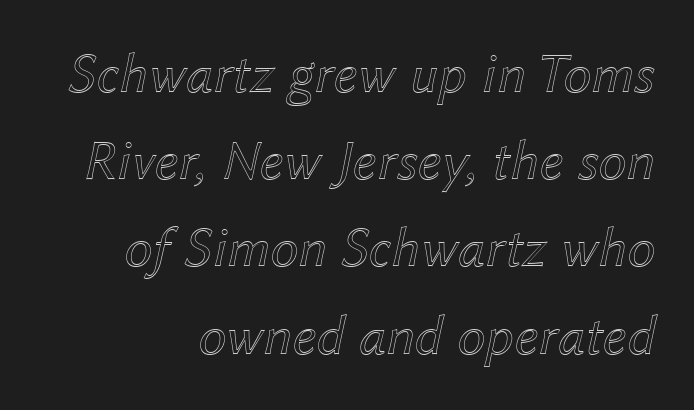
There is no visible air inserted between adjacent glyphs. This rendering features lettering with no underline. If you drew a ruler down the right edge, every line would touch it. Every character sits at an angle, as italics do. The face used here is proportionally spaced, like ordinary book or web type. A normal amount of white space separates one row of letters from the next.
